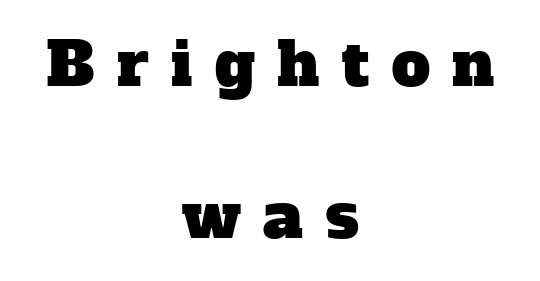
The tracking jumps out immediately: characters are airy and widely separated. The face used here is proportionally spaced, like ordinary book or web type. A clean baseline with only descenders dipping below it. What kind of face is this? One with serifs. The rendering positions every line midway between the sides. In terms of leading, this rendering errs on the spacious side.
